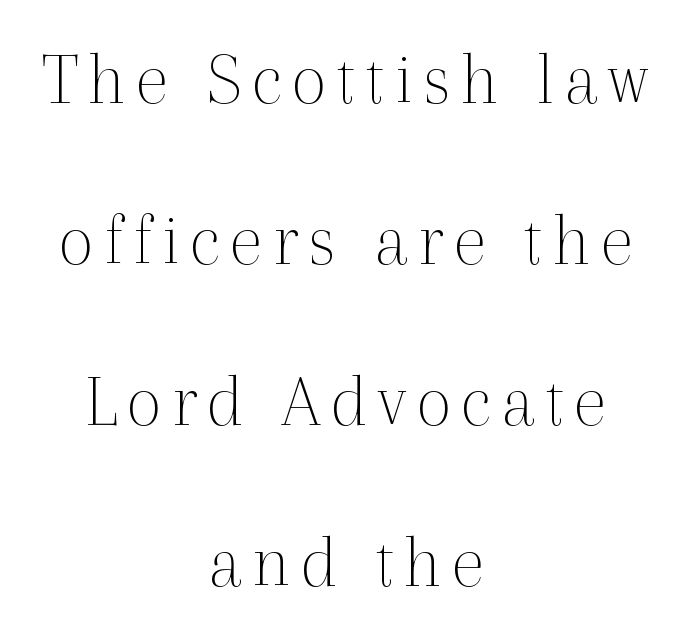
{"serif": "yes", "italic": "no", "bold": "no", "weight": "thin", "width": "normal", "x_height": "medium", "monospaced": "no", "underline": "no", "align": "center", "line_spacing": "loose", "line_spacing_ratio": 2.09, "glyph_px": 77}
